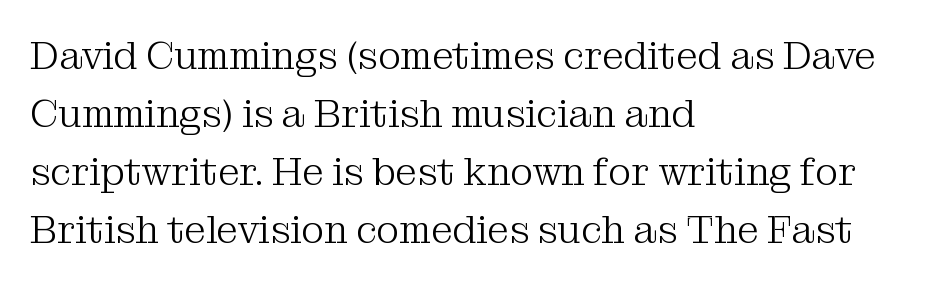
The image shows 39 px light serif type, upright; set left-aligned, normal line spacing (1.49x), normal letter spacing, not underlined; medium stroke contrast and a medium x-height.
